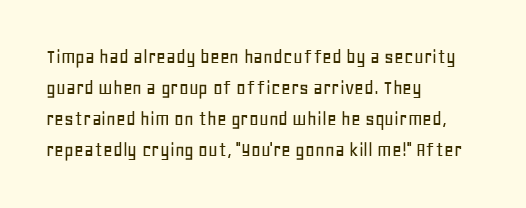
Does the copy run flush right? No — it runs flush left. The specimen reads as upright at a glance. Between one letter and the next there's only the usual sliver of space. The designer left line spacing at the default.
